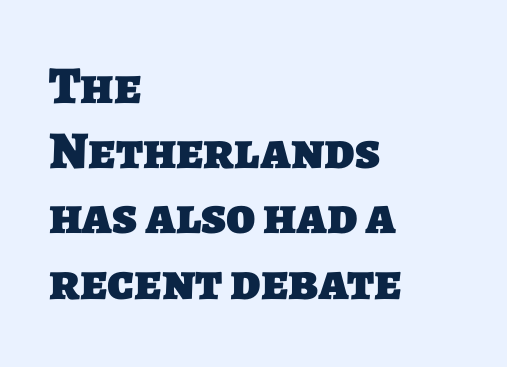
The image shows 53 px heavy sans-serif type; set left-aligned, line spacing 1.23x, normal letter spacing, not underlined; low stroke contrast and a large x-height.
